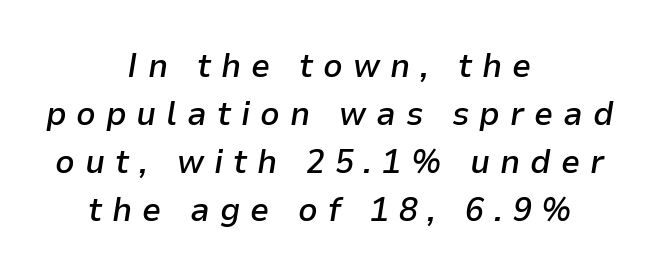
The image shows 34 px semibold type, italic (leaning right); set centered, normal line spacing (1.41x), unusually wide letter spacing (+0.29 em), not underlined; low stroke contrast and a medium x-height.
